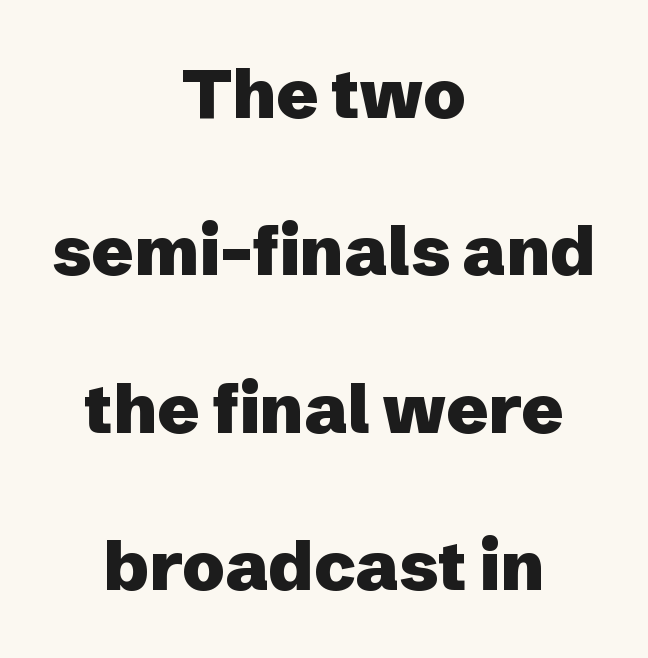
Q: Is the text bold? A: Yes.
Q: Is the text italic (slanted)? A: No, it is upright.
Q: Is the typeface a serif or a sans-serif typeface? A: Sans-serif.
Q: Is the text underlined? A: No.
Q: How is the paragraph aligned? A: Centered.
Q: Is the spacing between letters normal or unusually wide? A: Normal.
Q: Is the spacing between lines tight, normal or loose? A: Loose.
Q: Width (condensed, normal, or wide)? A: Normal.
Q: Stroke contrast? A: Low.
Q: x-height? A: Medium.
Q: Monospaced? A: No.
